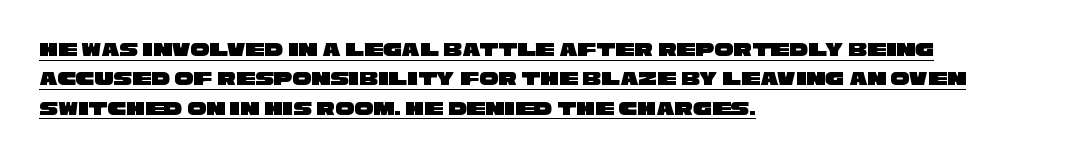
Q: Is the text underlined? A: Yes.
Q: How is the paragraph aligned? A: Left-aligned.
Q: Is the spacing between letters normal or unusually wide? A: Normal.
Q: Is the spacing between lines tight, normal or loose? A: Normal.
